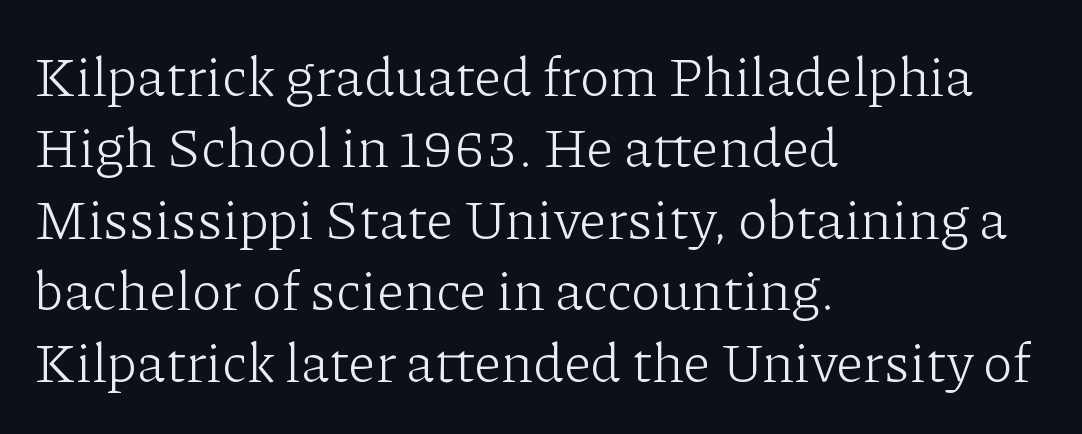
The image shows 55 px light serif type, upright; set left-aligned, normal line spacing (1.3x), normal letter spacing, not underlined; low stroke contrast and a medium x-height.
